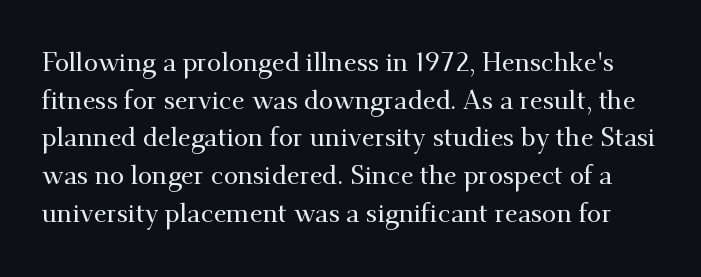
{"italic": "no", "underline": "no", "line_spacing": "normal", "line_spacing_ratio": 1.45, "letter_spacing": "normal", "letter_spacing_em": 0.0, "glyph_px": 26}
